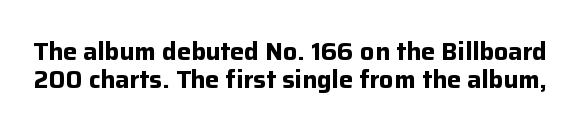
Q: Is the text bold? A: Yes.
Q: Is the text italic (slanted)? A: No, it is upright.
Q: Is the text underlined? A: No.
Q: Is the spacing between letters normal or unusually wide? A: Normal.
Q: Is the spacing between lines tight, normal or loose? A: Tight.
